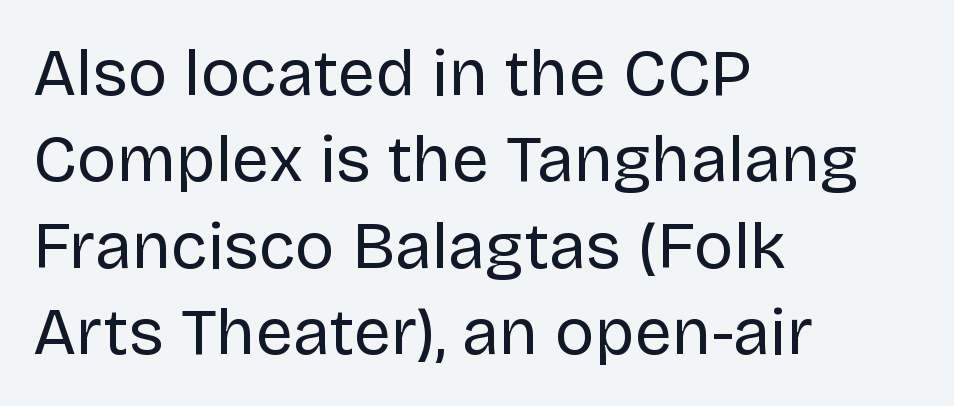
{"serif": "no", "italic": "no", "bold": "no", "weight": "regular", "width": "normal", "stroke_contrast": "low", "x_height": "large", "monospaced": "no", "underline": "no", "align": "left", "line_spacing": "normal", "line_spacing_ratio": 1.31, "letter_spacing": "normal", "letter_spacing_em": 0.0, "glyph_px": 66}
